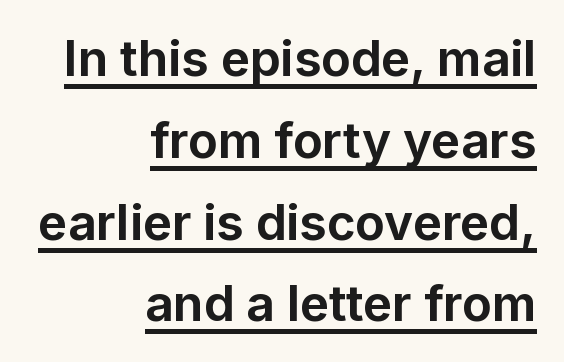
Q: Is the text bold? A: Yes.
Q: Is the text italic (slanted)? A: No, it is upright.
Q: Is the typeface a serif or a sans-serif typeface? A: Sans-serif.
Q: Is the text underlined? A: Yes.
Q: How is the paragraph aligned? A: Right-aligned.
Q: Is the spacing between letters normal or unusually wide? A: Normal.
Q: Is the spacing between lines tight, normal or loose? A: Normal.
Q: Width (condensed, normal, or wide)? A: Normal.
Q: Stroke contrast? A: Low.
Q: x-height? A: Medium.
Q: Monospaced? A: No.
